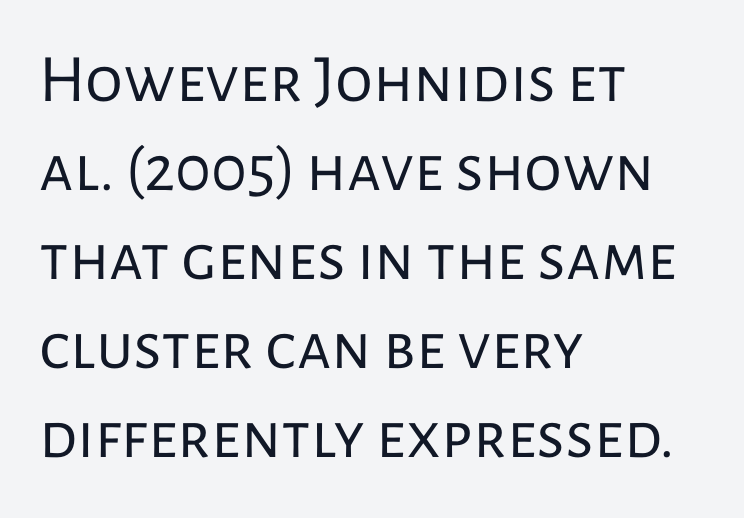
{"serif": "no", "italic": "no", "bold": "no", "weight": "regular", "width": "normal", "stroke_contrast": "low", "x_height": "medium", "monospaced": "no", "underline": "no", "align": "left", "line_spacing": "normal", "line_spacing_ratio": 1.31, "letter_spacing": "normal", "letter_spacing_em": 0.0, "glyph_px": 68}
